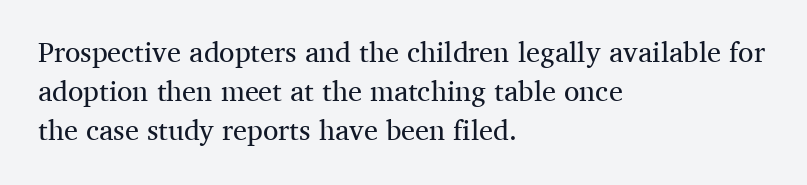
{"serif": "yes", "italic": "no", "bold": "no", "weight": "regular", "width": "normal", "stroke_contrast": "medium", "x_height": "medium", "monospaced": "no", "underline": "no", "align": "left", "line_spacing": "normal", "line_spacing_ratio": 1.39, "letter_spacing": "normal", "letter_spacing_em": 0.0, "glyph_px": 28}
